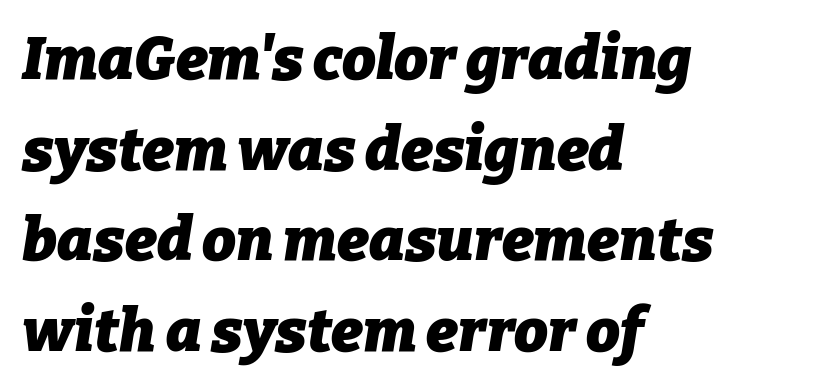
The image shows 60 px heavy type, italic (leaning right); set left-aligned, normal line spacing (1.51x), normal letter spacing, not underlined; low stroke contrast and a medium x-height.
